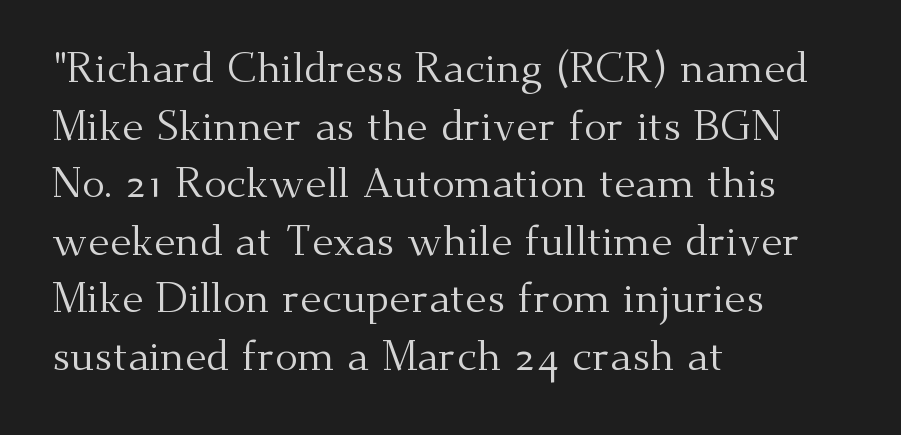
The image shows 42 px regular-weight serif type, upright; set left-aligned, normal line spacing (1.37x), normal letter spacing, not underlined; medium stroke contrast and a small x-height.
